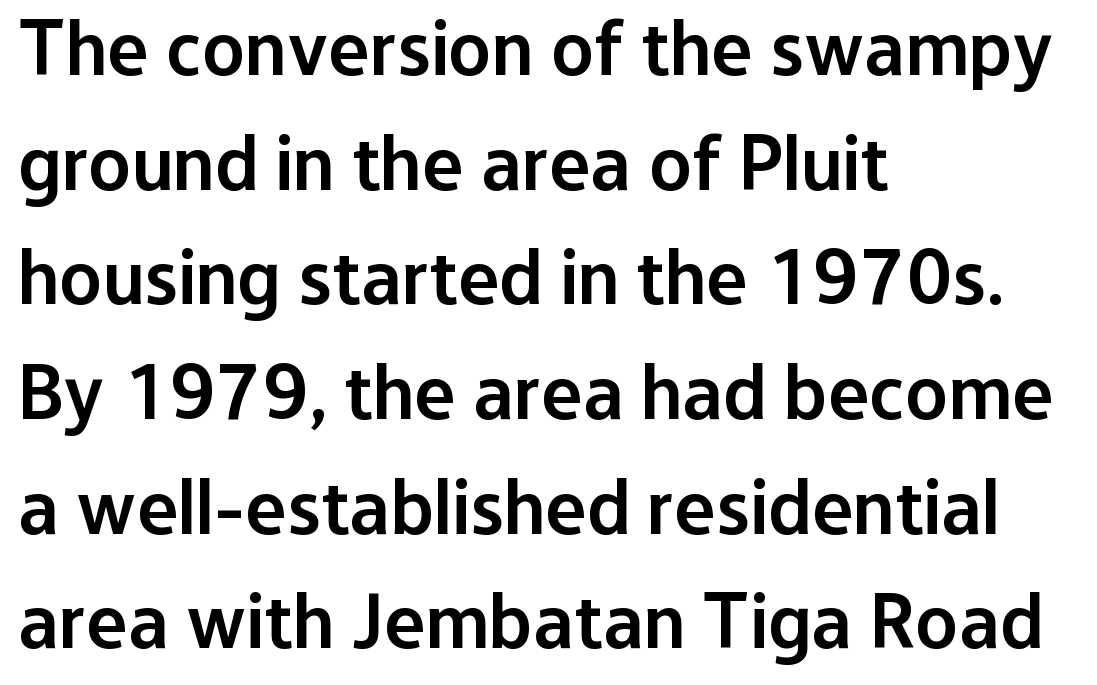
The image shows 78 px semibold sans-serif type, upright; set left-aligned, normal line spacing (1.47x), normal letter spacing, not underlined; low stroke contrast and a medium x-height.
